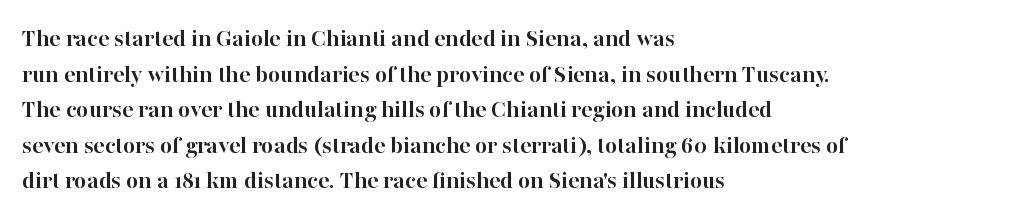
Q: Is the text bold? A: Yes.
Q: Is the text italic (slanted)? A: No, it is upright.
Q: Is the text underlined? A: No.
Q: How is the paragraph aligned? A: Left-aligned.
Q: Is the spacing between letters normal or unusually wide? A: Normal.
Q: Is the spacing between lines tight, normal or loose? A: Normal.
